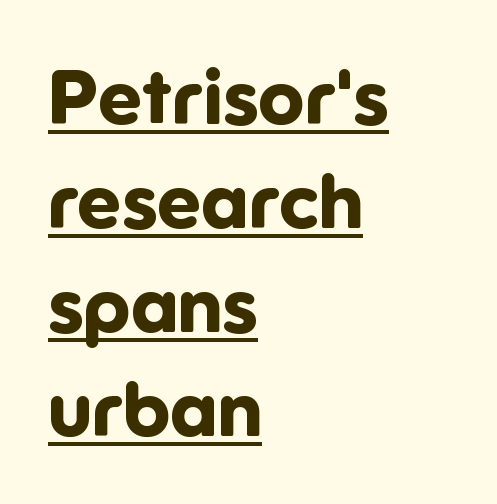
You can tell it's not italic because the verticals are truly vertical. These lines are rendered in a variable-pitch font. Nothing sits at the stroke ends, so this counts as sans-serif. Stroke thickness is high; the sample reads as a true bold. In CSS terms this would be text-align: left. How are the letters spaced? Ordinarily, with no added tracking.
